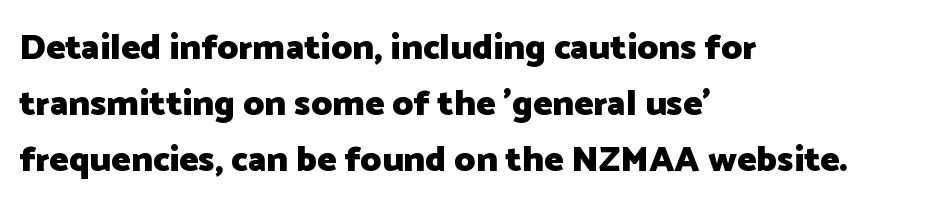
{"serif": "no", "italic": "no", "bold": "yes", "weight": "heavy", "width": "normal", "stroke_contrast": "low", "x_height": "medium", "monospaced": "no", "underline": "no", "align": "left", "line_spacing": "normal", "line_spacing_ratio": 1.56, "letter_spacing": "normal", "letter_spacing_em": 0.0, "glyph_px": 36}
